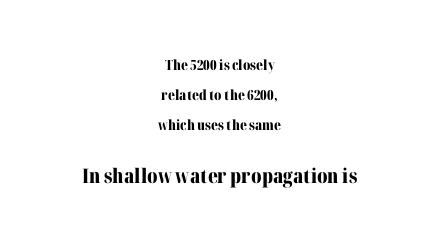
{"italic": "no", "bold": "yes", "underline": "no", "align": "center", "line_spacing": "loose", "line_spacing_ratio": 2.14, "letter_spacing": "normal", "letter_spacing_em": 0.0, "larger_block": "second", "size_ratio": 1.43, "glyph_px": 20}
